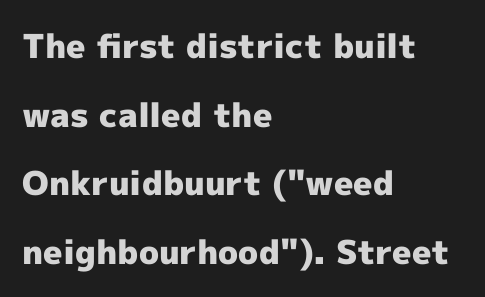
{"serif": "no", "italic": "no", "bold": "yes", "weight": "heavy", "width": "normal", "x_height": "medium", "monospaced": "no", "underline": "no", "align": "left", "line_spacing": "loose", "line_spacing_ratio": 2.08, "letter_spacing": "normal", "letter_spacing_em": 0.0, "glyph_px": 33}
